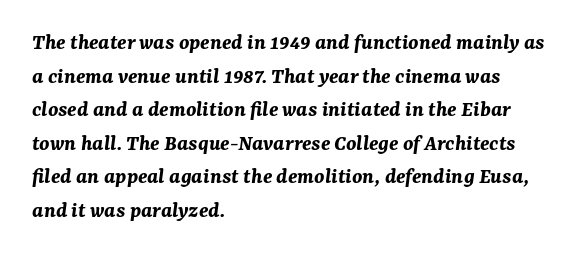
Q: Is the text bold? A: Yes.
Q: Is the text italic (slanted)? A: Yes, it leans right by about 7 degrees.
Q: Is the text underlined? A: No.
Q: How is the paragraph aligned? A: Left-aligned.
Q: Is the spacing between letters normal or unusually wide? A: Normal.
Q: Is the spacing between lines tight, normal or loose? A: Normal.
